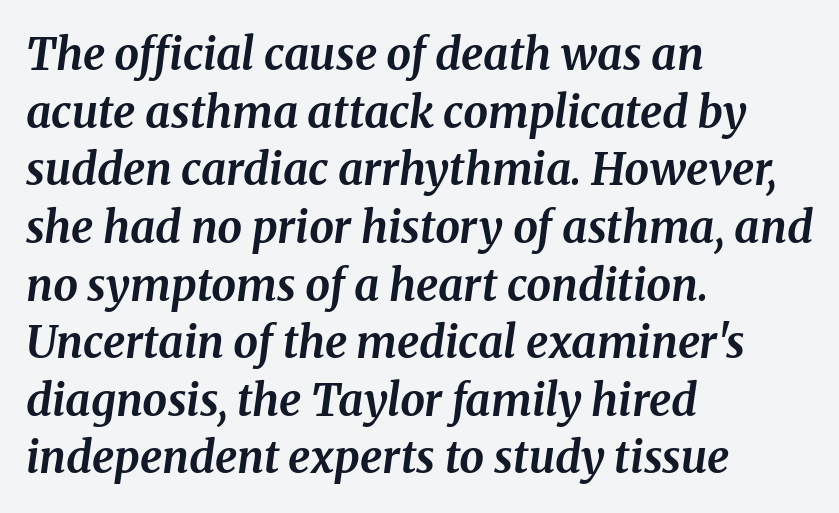
The image shows 44 px bold serif type, italic (leaning right); set left-aligned, normal line spacing (1.31x), normal letter spacing, not underlined; medium stroke contrast and a medium x-height.
